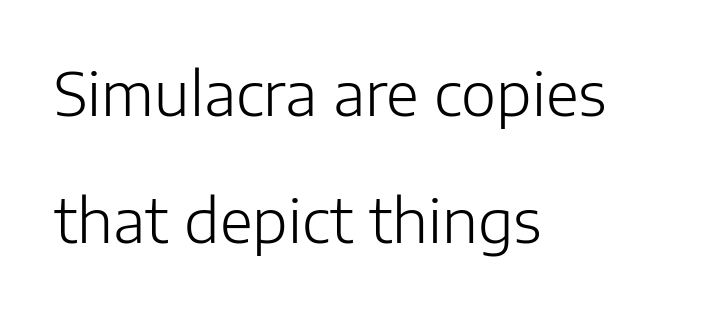
{"serif": "no", "italic": "no", "bold": "no", "weight": "light", "width": "normal", "stroke_contrast": "low", "x_height": "medium", "monospaced": "no", "underline": "no", "align": "left", "line_spacing": "loose", "line_spacing_ratio": 2.12, "letter_spacing": "normal", "letter_spacing_em": 0.0, "glyph_px": 60}
